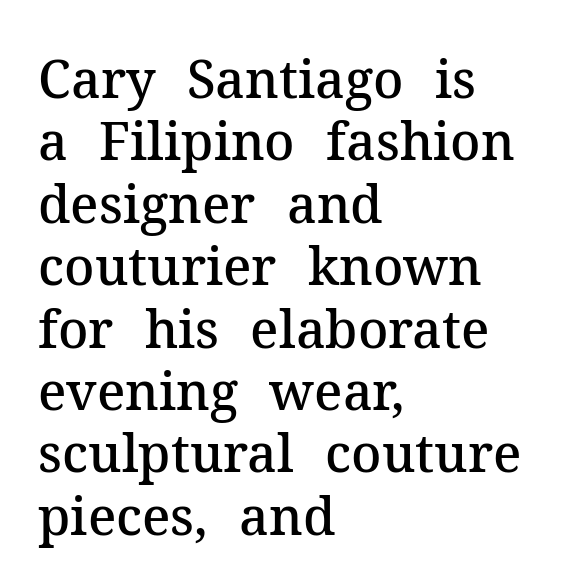
{"serif": "yes", "italic": "no", "bold": "semi", "weight": "semibold", "width": "normal", "stroke_contrast": "medium", "x_height": "medium", "monospaced": "no", "underline": "no", "align": "left", "line_spacing_ratio": 1.2, "letter_spacing": "normal", "letter_spacing_em": 0.0, "glyph_px": 52}
